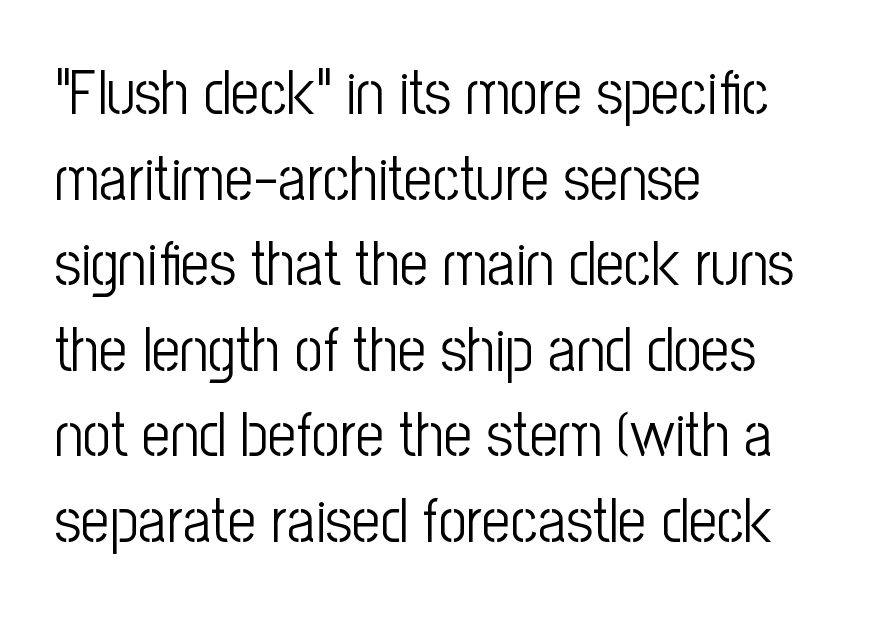
Q: Is the text bold? A: No.
Q: Is the text italic (slanted)? A: No, it is upright.
Q: Is the typeface a serif or a sans-serif typeface? A: Sans-serif.
Q: Is the text underlined? A: No.
Q: How is the paragraph aligned? A: Left-aligned.
Q: Is the spacing between letters normal or unusually wide? A: Normal.
Q: Is the spacing between lines tight, normal or loose? A: Normal.
Q: Width (condensed, normal, or wide)? A: Condensed.
Q: Stroke contrast? A: Low.
Q: x-height? A: Medium.
Q: Monospaced? A: No.
